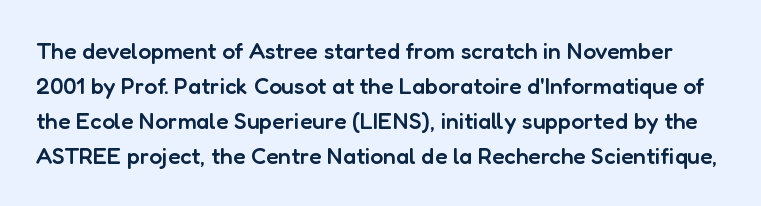
{"italic": "no", "bold": "semi", "underline": "no", "line_spacing": "normal", "line_spacing_ratio": 1.52, "letter_spacing": "normal", "letter_spacing_em": 0.0, "glyph_px": 23}
